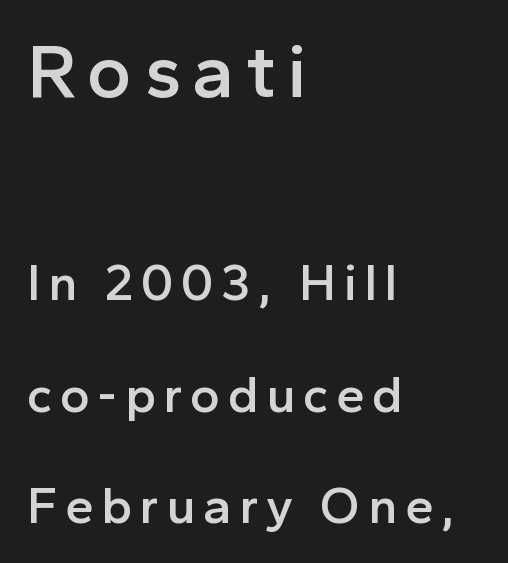
The image shows 76 px semibold sans-serif type, upright; set left-aligned, loose line spacing (2.18x), not underlined; the first (top) block is 1.49x larger; a medium x-height.
